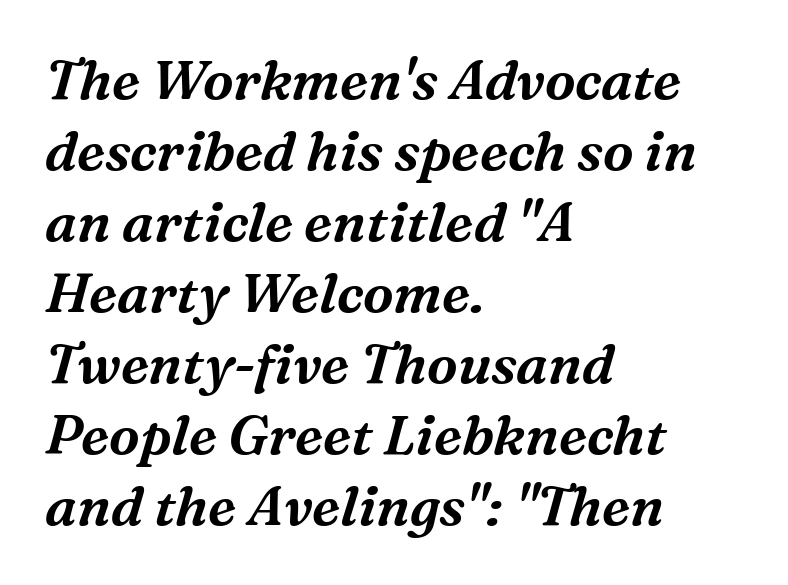
Q: Is the text italic (slanted)? A: Yes, it leans right by about 16 degrees.
Q: Is the typeface a serif or a sans-serif typeface? A: Serif.
Q: Is the text underlined? A: No.
Q: How is the paragraph aligned? A: Left-aligned.
Q: Is the spacing between letters normal or unusually wide? A: Normal.
Q: Is the spacing between lines tight, normal or loose? A: Normal.
Q: Width (condensed, normal, or wide)? A: Normal.
Q: Stroke contrast? A: Medium.
Q: x-height? A: Medium.
Q: Monospaced? A: No.
